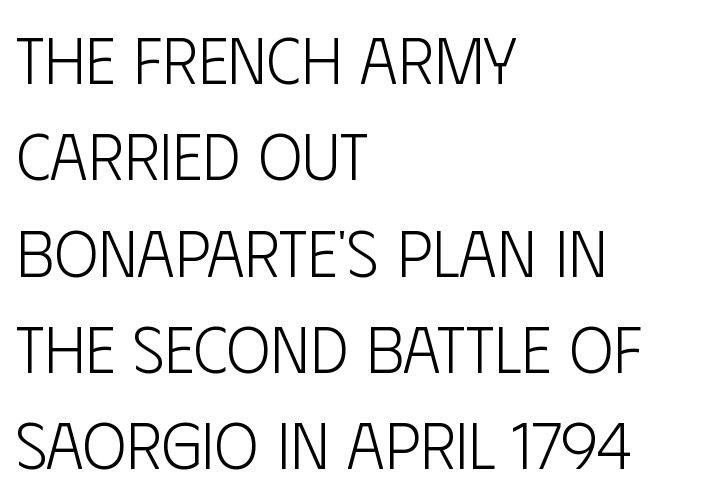
Q: Is the text bold? A: No.
Q: Is the text italic (slanted)? A: No, it is upright.
Q: Is the typeface a serif or a sans-serif typeface? A: Sans-serif.
Q: Is the text underlined? A: No.
Q: How is the paragraph aligned? A: Left-aligned.
Q: Is the spacing between letters normal or unusually wide? A: Normal.
Q: Is the spacing between lines tight, normal or loose? A: Normal.
Q: Width (condensed, normal, or wide)? A: Condensed.
Q: Stroke contrast? A: Low.
Q: x-height? A: Large.
Q: Monospaced? A: No.
